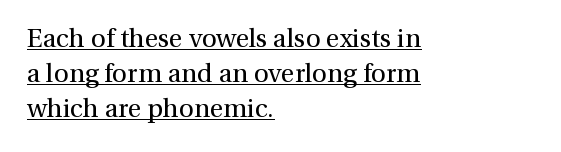
The image shows 26 px text type, upright; set left-aligned, normal line spacing (1.35x), normal letter spacing, underlined.
